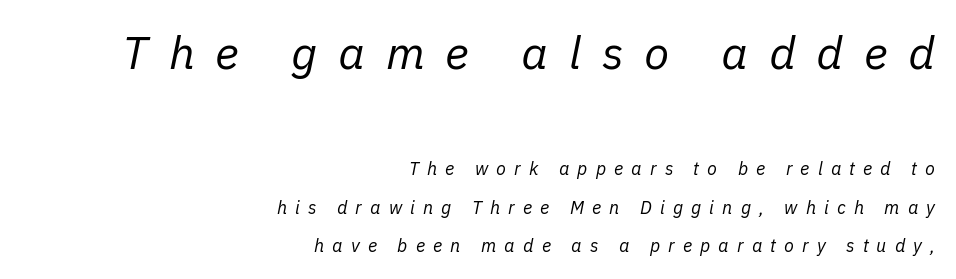
Q: Is the text bold? A: No.
Q: Is the text italic (slanted)? A: Yes, it leans right by about 11 degrees.
Q: Is the text underlined? A: No.
Q: How is the paragraph aligned? A: Right-aligned.
Q: Is the spacing between letters normal or unusually wide? A: Unusually wide.
Q: Is the spacing between lines tight, normal or loose? A: Loose.
Q: Which block of text is set in a larger size, the first (top) or the second (bottom)? A: The first (top) one.
Q: Width (condensed, normal, or wide)? A: Normal.
Q: Stroke contrast? A: Low.
Q: x-height? A: Medium.
Q: Monospaced? A: No.
